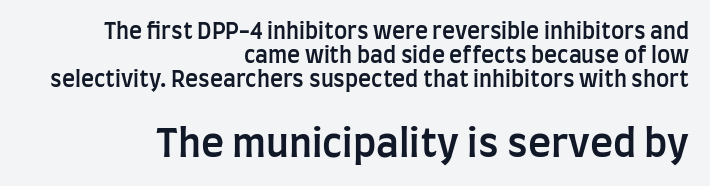
{"serif": "no", "italic": "no", "bold": "semi", "weight": "semibold", "width": "condensed", "stroke_contrast": "low", "x_height": "large", "monospaced": "no", "underline": "no", "align": "right", "line_spacing": "tight", "line_spacing_ratio": 1.1, "letter_spacing": "normal", "letter_spacing_em": 0.0, "larger_block": "second", "size_ratio": 1.77, "glyph_px": 39}
